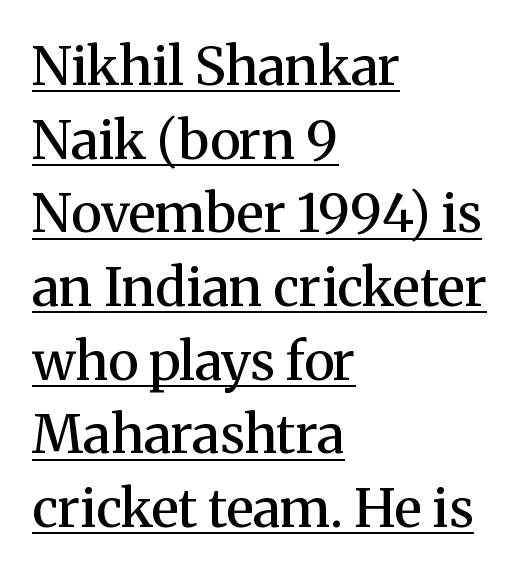
The image shows 53 px semibold serif type, upright; set left-aligned, normal line spacing (1.39x), normal letter spacing, underlined; medium stroke contrast and a medium x-height.
